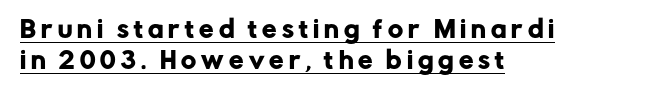
The rendering anchors every line to the left-hand side. These lines sit exactly where default settings would place them. The type is letterspaced generously, with wide tracking. Students, observe the line beneath the letters — that is underlining. Characters remain perfectly vertical along every line.
